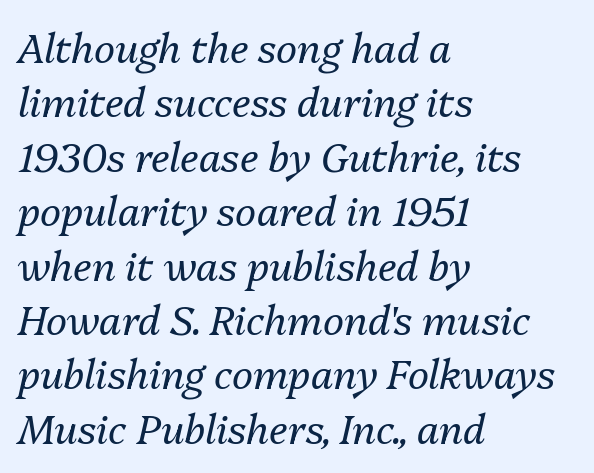
The image shows 40 px regular-weight type, italic (leaning right); set left-aligned, normal line spacing (1.36x), normal letter spacing, not underlined; medium stroke contrast and a medium x-height.
